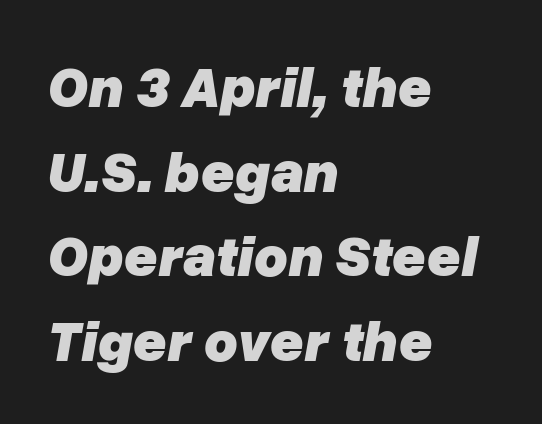
The image shows 58 px heavy type, italic (leaning right); set left-aligned, normal line spacing (1.46x), normal letter spacing, not underlined; low stroke contrast and a medium x-height.
